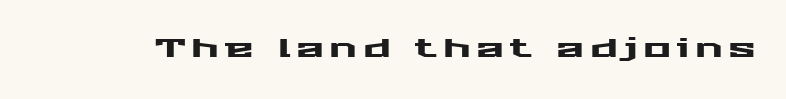
The image shows 26 px text type, upright; set unusually wide letter spacing (+0.22 em), not underlined.
